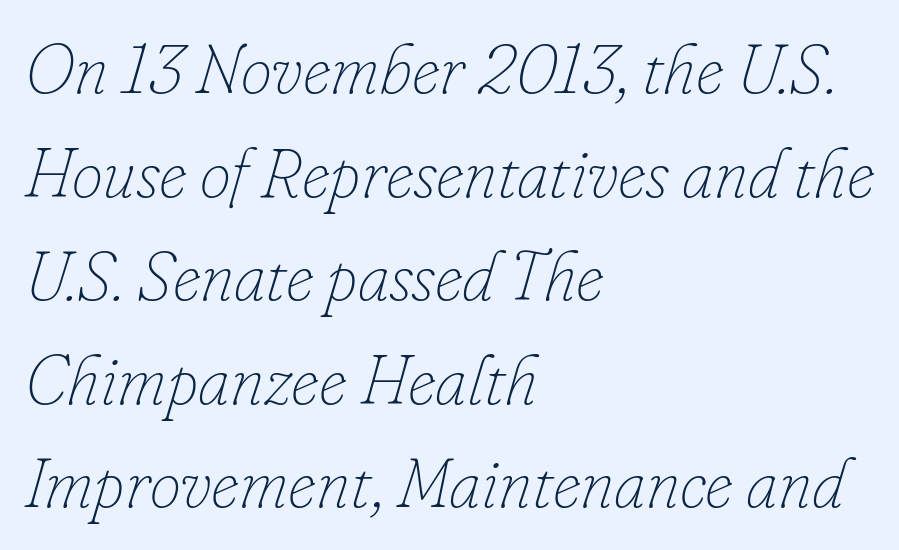
The vertical gap from one line to the next is medium. Stroke mass is kept to a normal reading level or below. Caption: standard tracking, unaltered. Leftover space on each line is placed entirely after the last word.
